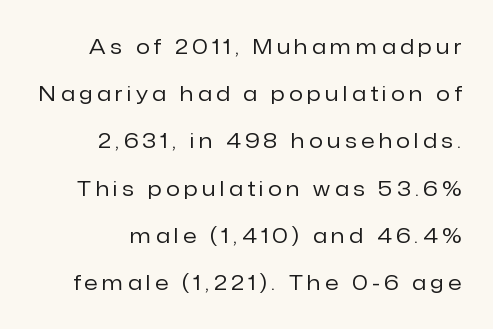
{"italic": "no", "bold": "no", "underline": "no", "align": "right", "line_spacing": "loose", "line_spacing_ratio": 2.36, "letter_spacing": "wide", "letter_spacing_em": 0.24, "glyph_px": 20}
